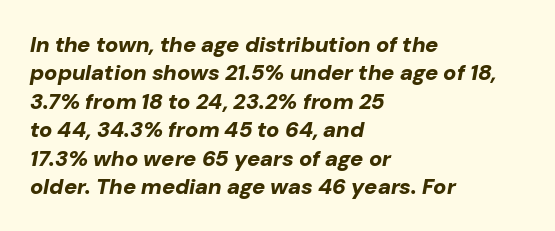
No word sits above an underline. Thick stems and heavy bowls — unmistakably bold. The text carries the slant typical of an italic or oblique font. All the whitespace from short lines collects on the right. The type is set solid horizontally, with unmodified tracking.
